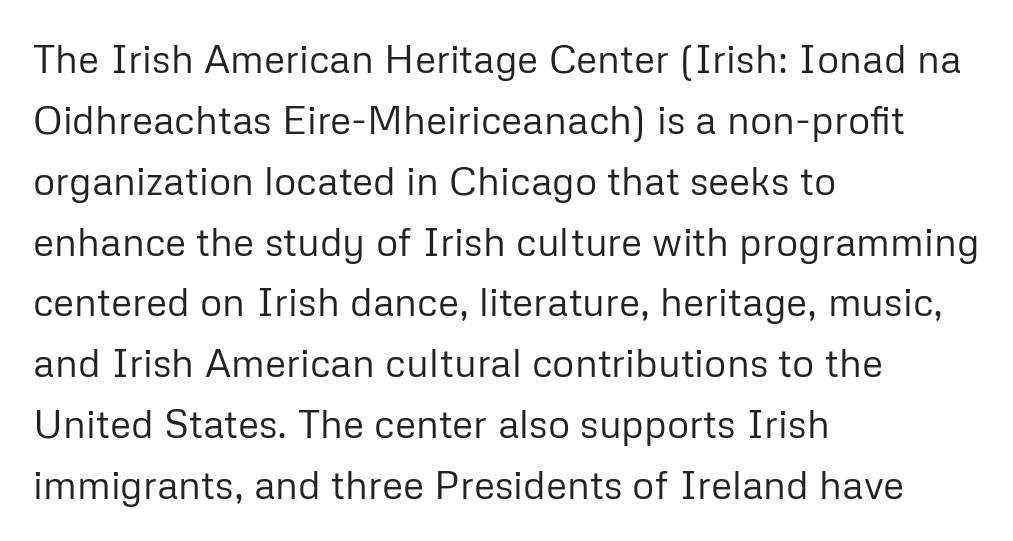
Q: Is the text bold? A: No.
Q: Is the text italic (slanted)? A: No, it is upright.
Q: Is the typeface a serif or a sans-serif typeface? A: Sans-serif.
Q: Is the text underlined? A: No.
Q: How is the paragraph aligned? A: Left-aligned.
Q: Is the spacing between letters normal or unusually wide? A: Normal.
Q: Is the spacing between lines tight, normal or loose? A: Normal.
Q: Width (condensed, normal, or wide)? A: Normal.
Q: Stroke contrast? A: Low.
Q: x-height? A: Medium.
Q: Monospaced? A: No.
